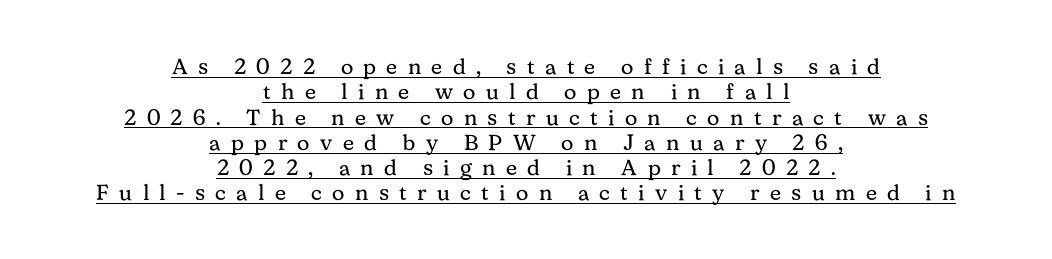
The image shows 22 px text type, upright; set centered, tight line spacing (1.15x), unusually wide letter spacing (+0.47 em), underlined.
